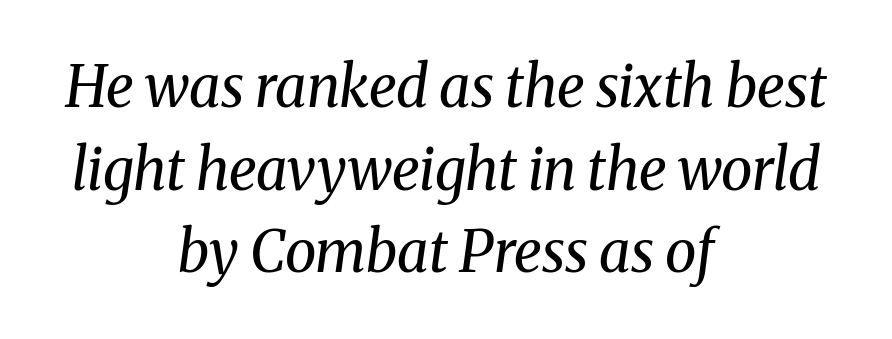
Q: Is the text bold? A: No.
Q: Is the text italic (slanted)? A: Yes, it leans right by about 8 degrees.
Q: Is the typeface a serif or a sans-serif typeface? A: Serif.
Q: Is the text underlined? A: No.
Q: How is the paragraph aligned? A: Centered.
Q: Is the spacing between letters normal or unusually wide? A: Normal.
Q: Is the spacing between lines tight, normal or loose? A: Normal.
Q: Width (condensed, normal, or wide)? A: Normal.
Q: Stroke contrast? A: Medium.
Q: x-height? A: Medium.
Q: Monospaced? A: No.
